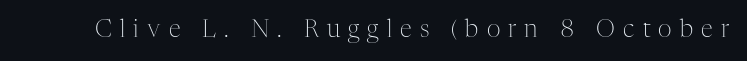
The image shows 24 px text type, upright; set unusually wide letter spacing (+0.34 em), not underlined.
